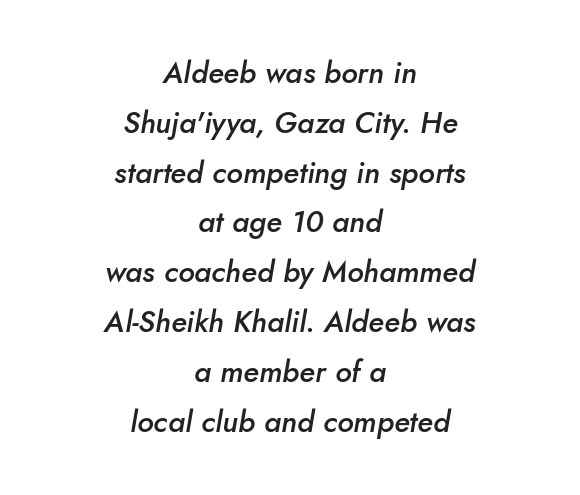
The image shows 30 px semibold type, italic (leaning right); set centered, normal line spacing (1.66x), normal letter spacing, not underlined; low stroke contrast and a small x-height.
